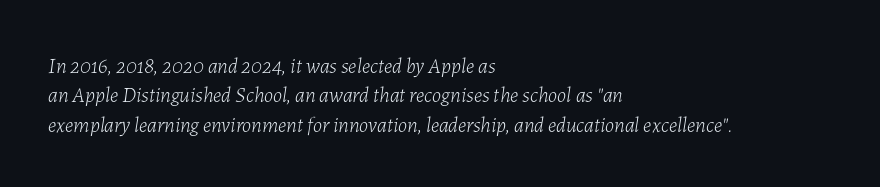
The setting favours the left margin, as ordinary paragraphs usually do. The block of text has a typical density, with ordinary space between rows. This is not heavy type; no bold has been used. Short note: letters normally spaced. Only glyphs here, with clear space below each row.
